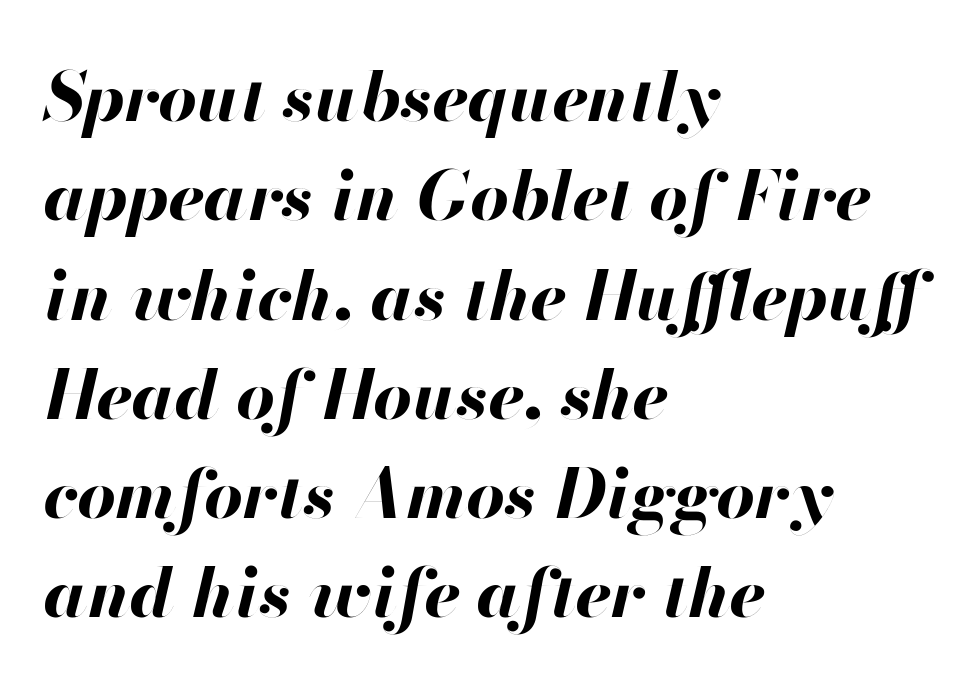
Q: Is the text bold? A: Yes.
Q: Is the text italic (slanted)? A: Yes, it leans right by about 13 degrees.
Q: Is the text underlined? A: No.
Q: How is the paragraph aligned? A: Left-aligned.
Q: Is the spacing between letters normal or unusually wide? A: Normal.
Q: Is the spacing between lines tight, normal or loose? A: Normal.
Q: Width (condensed, normal, or wide)? A: Normal.
Q: Stroke contrast? A: High.
Q: x-height? A: Small.
Q: Monospaced? A: No.
